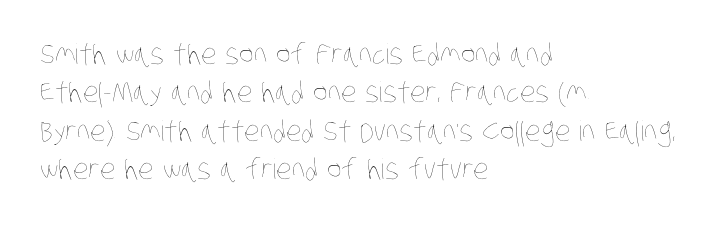
Q: Is the text bold? A: No.
Q: Is the text underlined? A: No.
Q: How is the paragraph aligned? A: Left-aligned.
Q: Is the spacing between letters normal or unusually wide? A: Normal.
Q: Is the spacing between lines tight, normal or loose? A: Normal.
Q: Width (condensed, normal, or wide)? A: Condensed.
Q: Stroke contrast? A: Low.
Q: x-height? A: Large.
Q: Monospaced? A: No.
